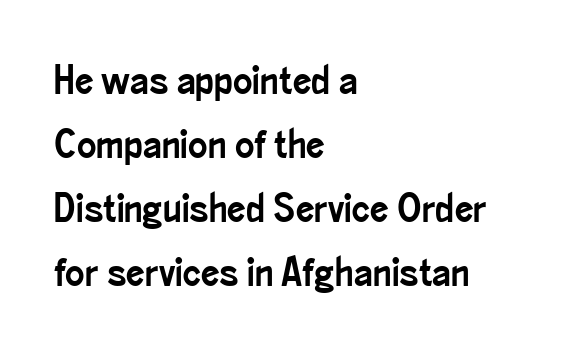
{"serif": "no", "italic": "no", "width": "condensed", "stroke_contrast": "low", "x_height": "small", "monospaced": "no", "underline": "no", "align": "left", "line_spacing": "normal", "line_spacing_ratio": 1.56, "letter_spacing": "normal", "letter_spacing_em": 0.0, "glyph_px": 41}
